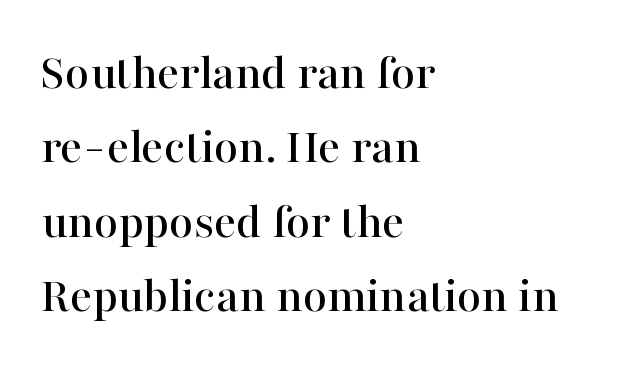
Upright lettering throughout. I'd call this a serif setting — the letters wear small feet. Regular leading. Is the letter spacing exaggerated? No — it looks like the ordinary default. Each row of text sits above clean, open space.
